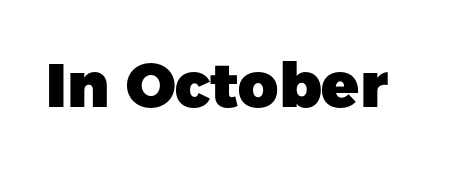
{"serif": "no", "italic": "no", "bold": "yes", "weight": "heavy", "width": "normal", "stroke_contrast": "low", "x_height": "medium", "monospaced": "no", "underline": "no", "letter_spacing": "normal", "letter_spacing_em": 0.0, "glyph_px": 62}
